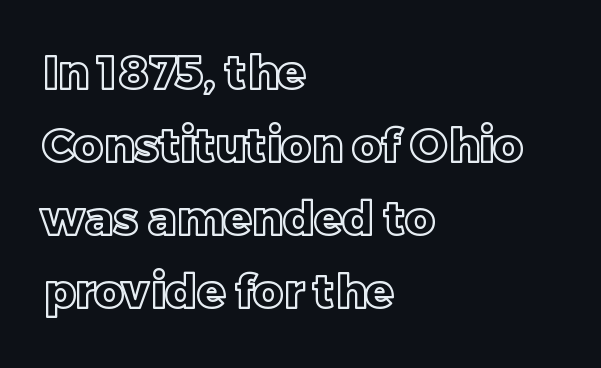
{"italic": "no", "width": "normal", "x_height": "large", "monospaced": "no", "underline": "no", "align": "left", "line_spacing": "normal", "line_spacing_ratio": 1.59, "letter_spacing": "normal", "letter_spacing_em": 0.0, "glyph_px": 46}
